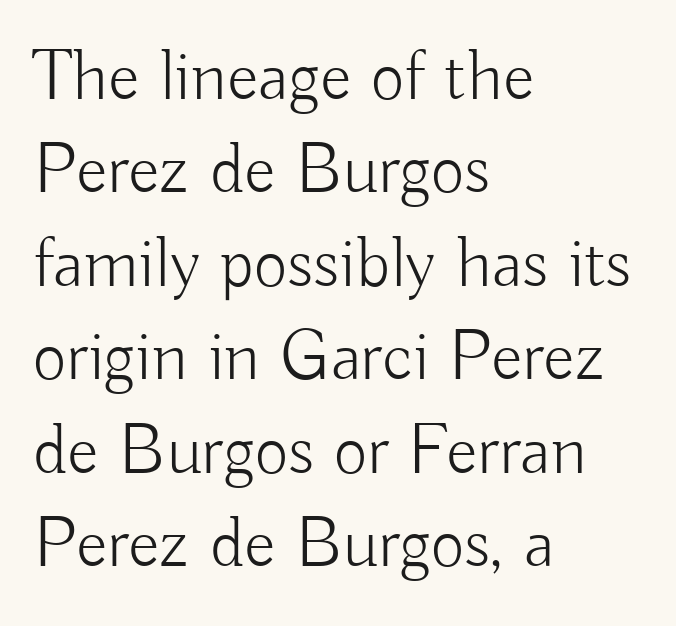
Note the varied advance widths — an 'i' is clearly narrower than an 'm'. Honestly, the row spacing looks completely unremarkable. The rendering shows plain stroke endings on the letterforms — a sans-serif design. The lettering holds an erect, upright posture throughout.
